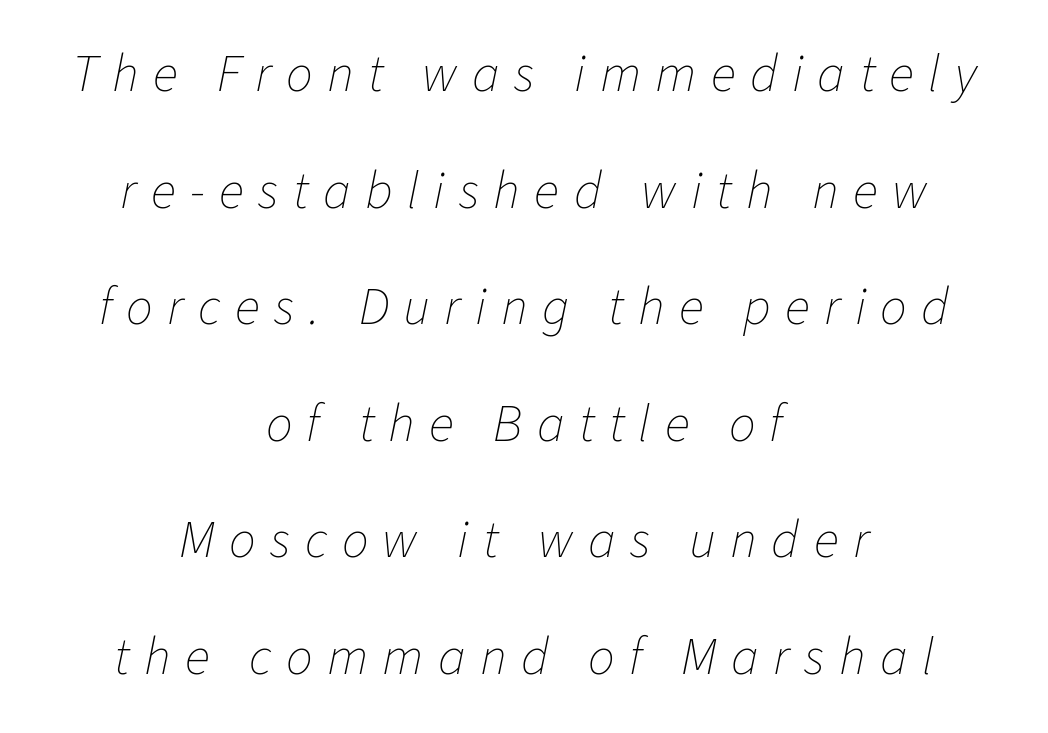
Q: Is the text bold? A: No.
Q: Is the text italic (slanted)? A: Yes, it leans right by about 11 degrees.
Q: Is the text underlined? A: No.
Q: How is the paragraph aligned? A: Centered.
Q: Is the spacing between letters normal or unusually wide? A: Unusually wide.
Q: Is the spacing between lines tight, normal or loose? A: Loose.
Q: Width (condensed, normal, or wide)? A: Normal.
Q: Stroke contrast? A: Low.
Q: x-height? A: Medium.
Q: Monospaced? A: No.
